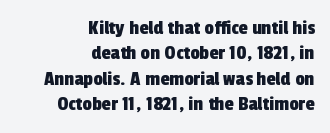
{"underline": "no", "align": "right", "line_spacing_ratio": 1.21, "letter_spacing": "normal", "letter_spacing_em": 0.0, "glyph_px": 21}
